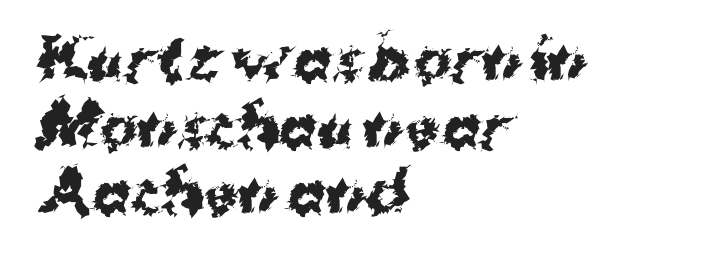
{"serif": "no", "bold": "yes", "weight": "bold", "width": "normal", "stroke_contrast": "medium", "x_height": "medium", "monospaced": "no", "underline": "no", "align": "left", "line_spacing_ratio": 1.17, "letter_spacing": "normal", "letter_spacing_em": 0.0, "glyph_px": 57}
